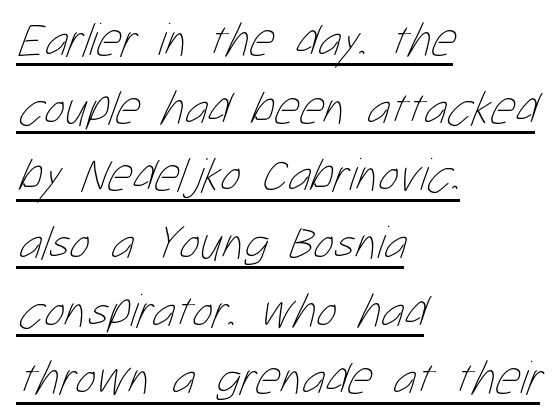
Q: Is the text bold? A: No.
Q: Is the text underlined? A: Yes.
Q: How is the paragraph aligned? A: Left-aligned.
Q: Is the spacing between letters normal or unusually wide? A: Normal.
Q: Is the spacing between lines tight, normal or loose? A: Normal.
Q: Width (condensed, normal, or wide)? A: Condensed.
Q: Stroke contrast? A: Low.
Q: x-height? A: Medium.
Q: Monospaced? A: No.
